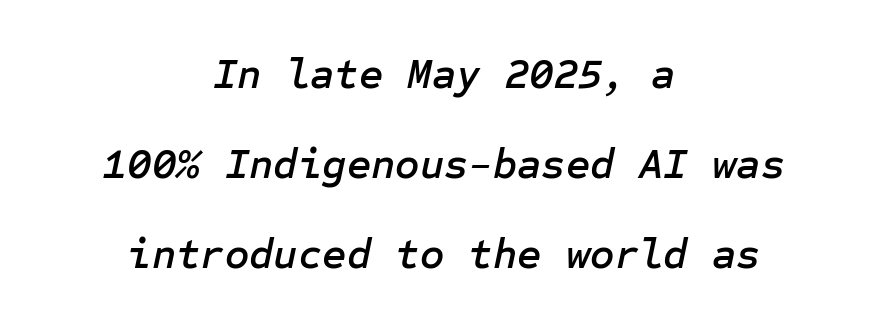
How would I describe the line gaps? Wide and relaxed. A bare baseline throughout the passage. You could call the tracking neutral — neither tight nor loose. The lines in this sample share a center point and differ in where they start and stop.
